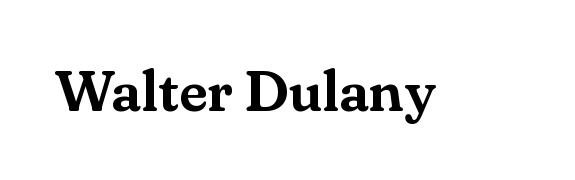
Q: Is the text italic (slanted)? A: No, it is upright.
Q: Is the typeface a serif or a sans-serif typeface? A: Serif.
Q: Is the text underlined? A: No.
Q: Is the spacing between letters normal or unusually wide? A: Normal.
Q: Width (condensed, normal, or wide)? A: Normal.
Q: Stroke contrast? A: Medium.
Q: x-height? A: Small.
Q: Monospaced? A: No.
